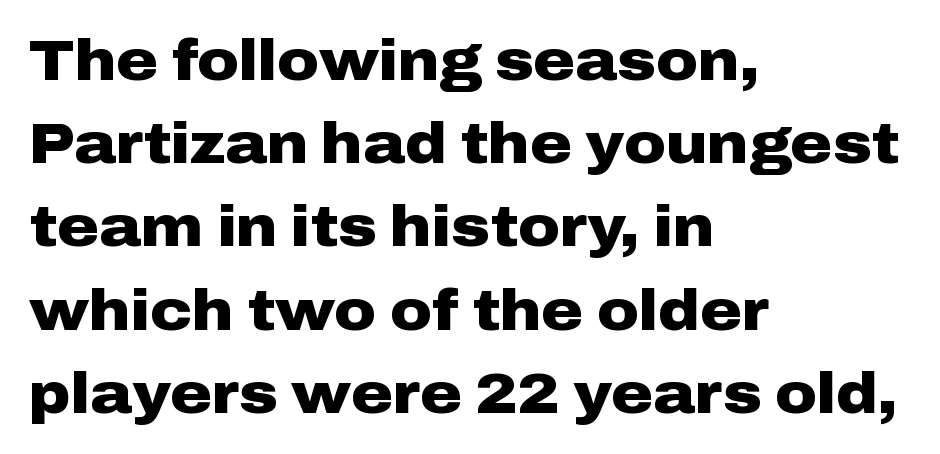
{"serif": "no", "italic": "no", "bold": "yes", "weight": "heavy", "width": "wide", "stroke_contrast": "low", "x_height": "medium", "monospaced": "no", "underline": "no", "align": "left", "line_spacing": "normal", "line_spacing_ratio": 1.46, "letter_spacing": "normal", "letter_spacing_em": 0.0, "glyph_px": 57}
